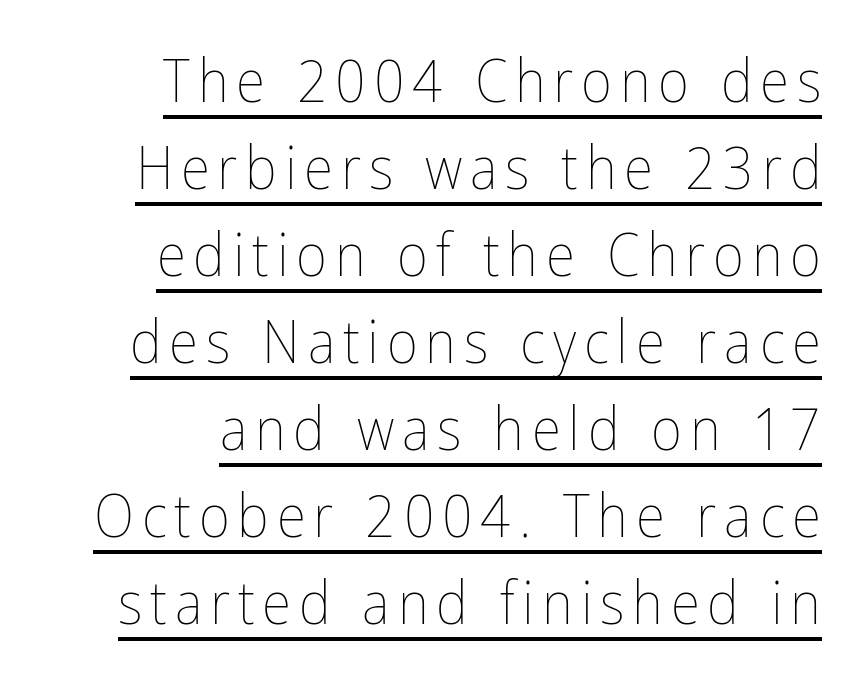
{"italic": "no", "bold": "no", "weight": "thin", "width": "condensed", "stroke_contrast": "low", "x_height": "medium", "monospaced": "no", "underline": "yes", "align": "right", "line_spacing": "normal", "line_spacing_ratio": 1.45, "glyph_px": 60}
